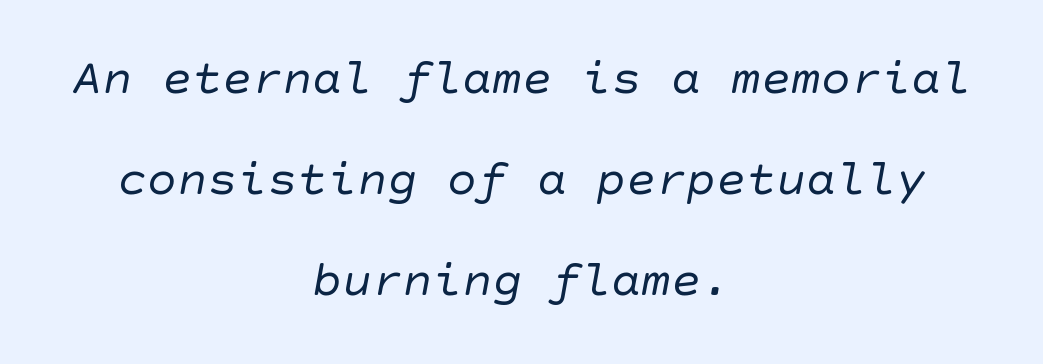
Q: Is the text bold? A: No.
Q: Is the typeface a serif or a sans-serif typeface? A: Sans-serif.
Q: Is the text underlined? A: No.
Q: How is the paragraph aligned? A: Centered.
Q: Is the spacing between letters normal or unusually wide? A: Normal.
Q: Is the spacing between lines tight, normal or loose? A: Loose.
Q: Width (condensed, normal, or wide)? A: Normal.
Q: Stroke contrast? A: Low.
Q: x-height? A: Large.
